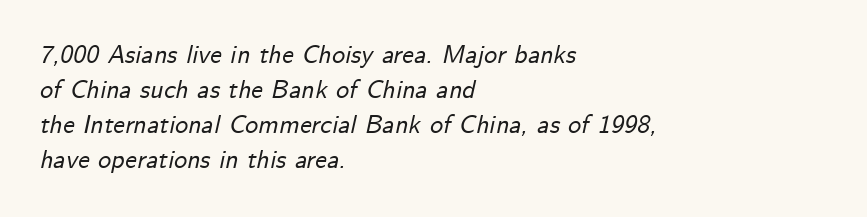
The image shows 26 px text type, italic (leaning right); set left-aligned, normal line spacing (1.34x), normal letter spacing, not underlined.
